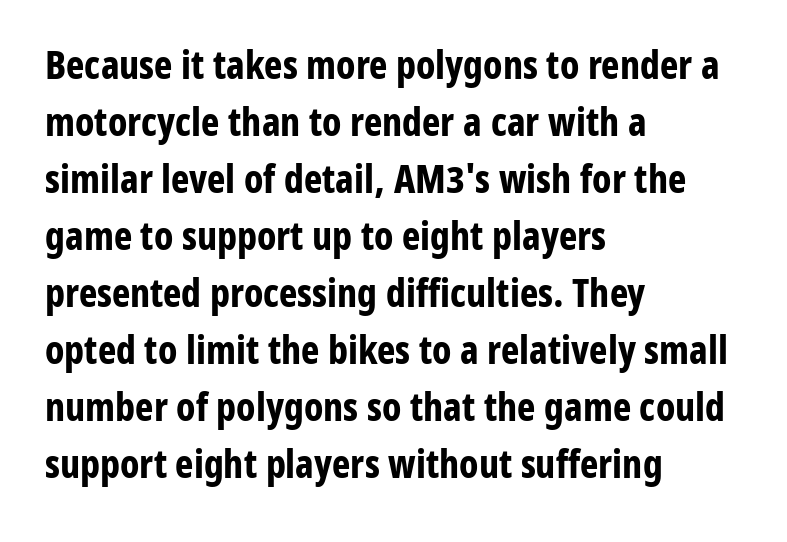
Q: Is the text bold? A: Yes.
Q: Is the text italic (slanted)? A: No, it is upright.
Q: Is the typeface a serif or a sans-serif typeface? A: Sans-serif.
Q: Is the text underlined? A: No.
Q: How is the paragraph aligned? A: Left-aligned.
Q: Is the spacing between letters normal or unusually wide? A: Normal.
Q: Is the spacing between lines tight, normal or loose? A: Normal.
Q: Width (condensed, normal, or wide)? A: Condensed.
Q: Stroke contrast? A: Low.
Q: x-height? A: Medium.
Q: Monospaced? A: No.
